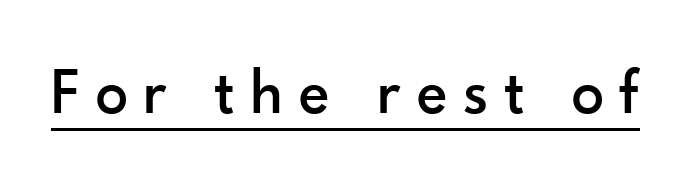
The image shows 65 px sans-serif type, upright; set unusually wide letter spacing (+0.24 em), underlined; low stroke contrast and a small x-height.
